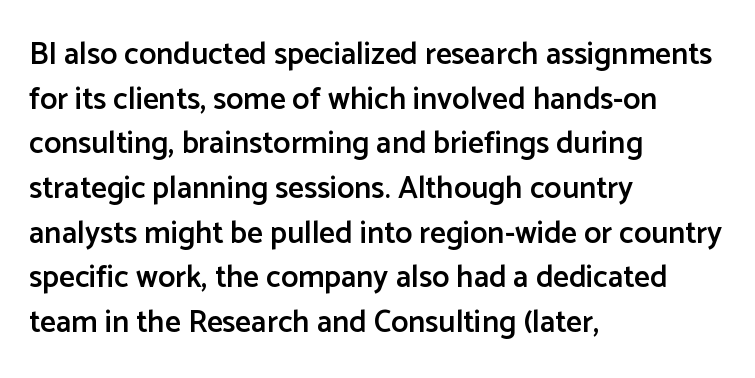
The image shows 31 px semibold sans-serif type, upright; set left-aligned, normal line spacing (1.44x), normal letter spacing, not underlined; low stroke contrast and a medium x-height.
